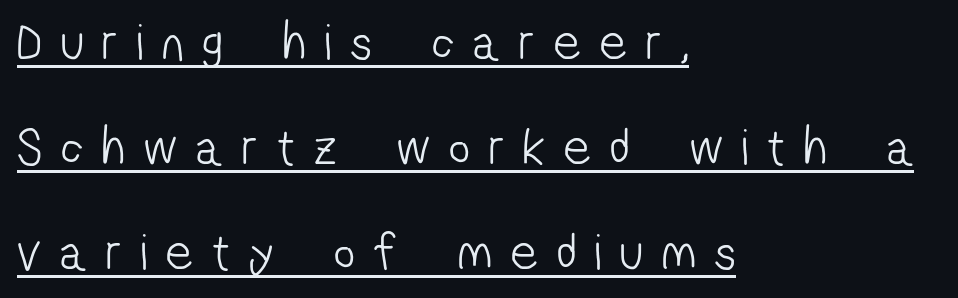
The image shows 52 px light, condensed sans-serif type; set left-aligned, loose line spacing (2.02x), unusually wide letter spacing (+0.37 em), underlined; low stroke contrast and a medium x-height.
